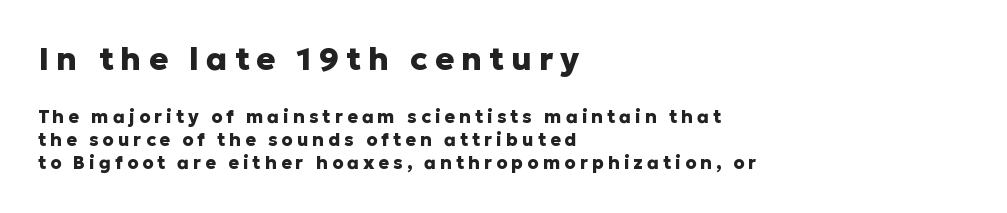
The image shows 32 px heavy sans-serif type, upright; set left-aligned, normal line spacing (1.29x), unusually wide letter spacing (+0.22 em), not underlined; the first (top) block is 1.78x larger; low stroke contrast and a medium x-height.
